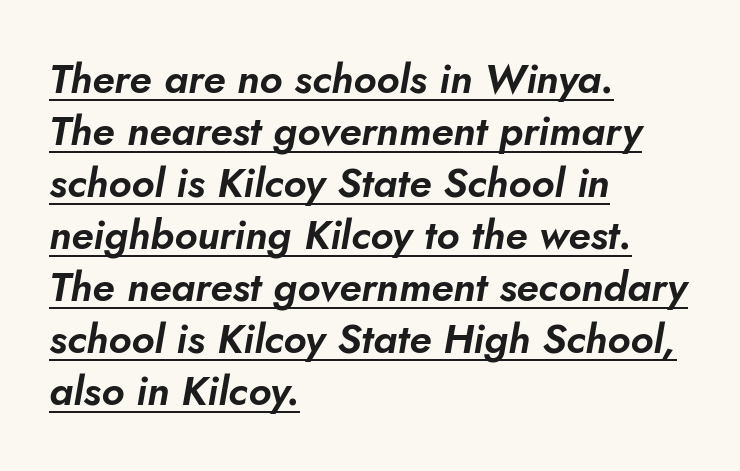
Q: Is the text italic (slanted)? A: Yes, it leans right by about 10 degrees.
Q: Is the text underlined? A: Yes.
Q: How is the paragraph aligned? A: Left-aligned.
Q: Is the spacing between letters normal or unusually wide? A: Normal.
Q: Is the spacing between lines tight, normal or loose? A: Normal.
Q: Width (condensed, normal, or wide)? A: Normal.
Q: Stroke contrast? A: Low.
Q: x-height? A: Small.
Q: Monospaced? A: No.
